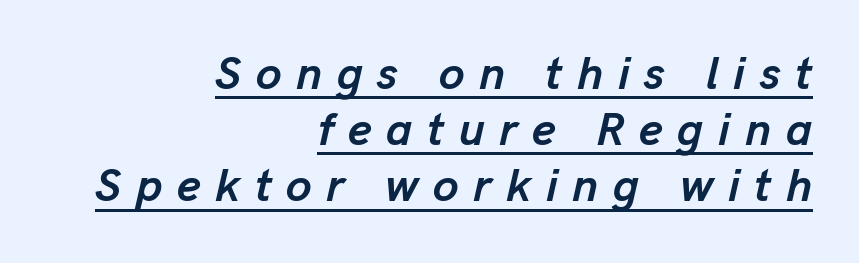
{"italic": "yes", "lean": "right", "slant_degrees": 13, "bold": "yes", "weight": "semibold", "width": "normal", "stroke_contrast": "low", "x_height": "medium", "monospaced": "no", "underline": "yes", "align": "right", "line_spacing_ratio": 1.22, "letter_spacing": "wide", "letter_spacing_em": 0.32, "glyph_px": 46}
